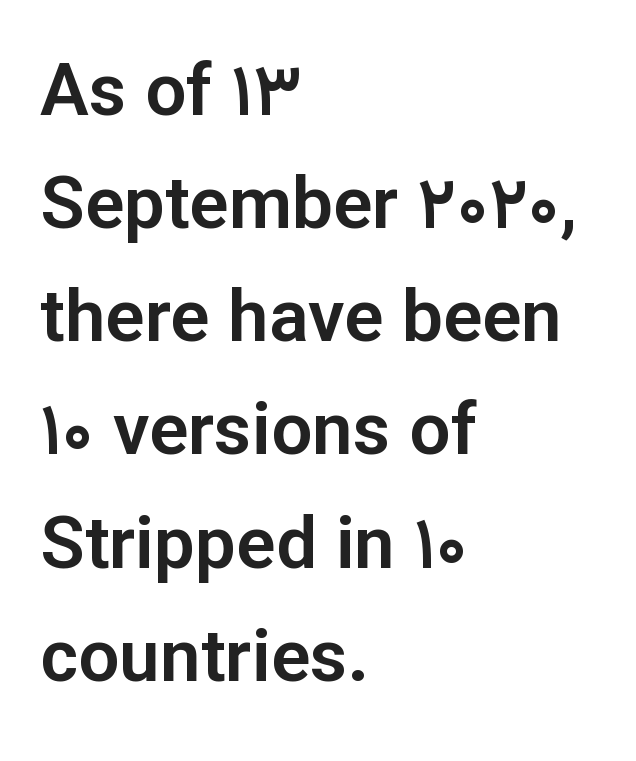
The image shows 73 px sans-serif type, upright; set left-aligned, normal line spacing (1.55x), normal letter spacing, not underlined; low stroke contrast and a medium x-height.
